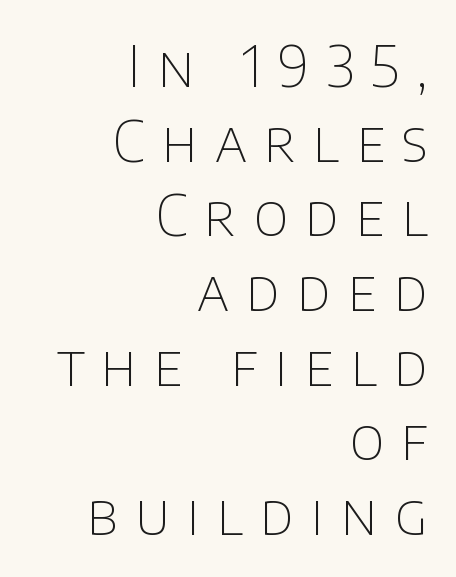
The image shows 57 px thin sans-serif type, upright; set right-aligned, normal line spacing (1.31x), unusually wide letter spacing (+0.3 em), not underlined; low stroke contrast and a large x-height.
